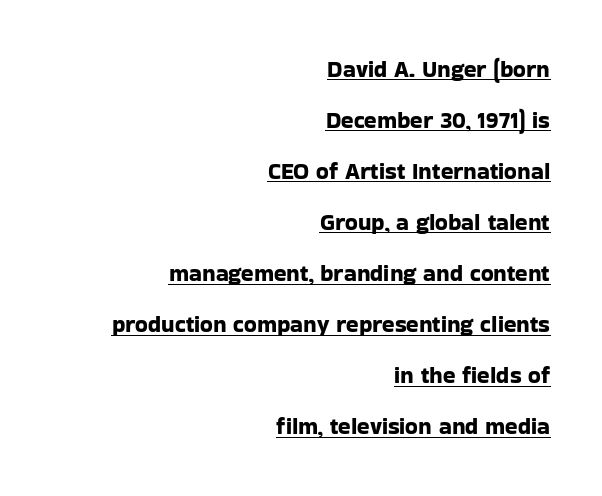
The line-height multiplier appears high, well above default. The glyphs are accompanied by a horizontal stroke just below them. Glyph-to-glyph distance matches everyday printed text. Ascenders rise straight up at ninety degrees.
